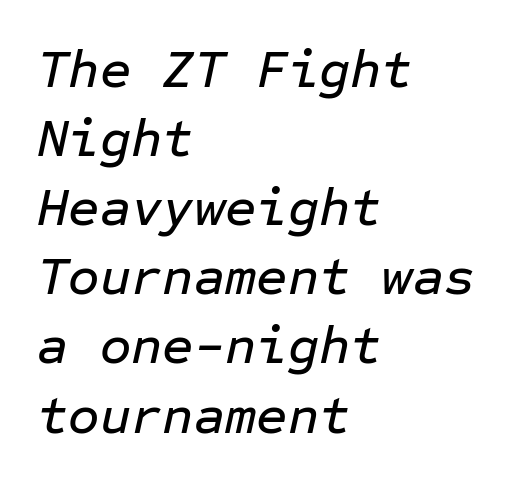
{"italic": "yes", "lean": "right", "slant_degrees": 12, "width": "normal", "stroke_contrast": "low", "x_height": "medium", "monospaced": "yes", "underline": "no", "align": "left", "line_spacing": "normal", "line_spacing_ratio": 1.28, "letter_spacing": "normal", "letter_spacing_em": 0.0, "glyph_px": 54}
